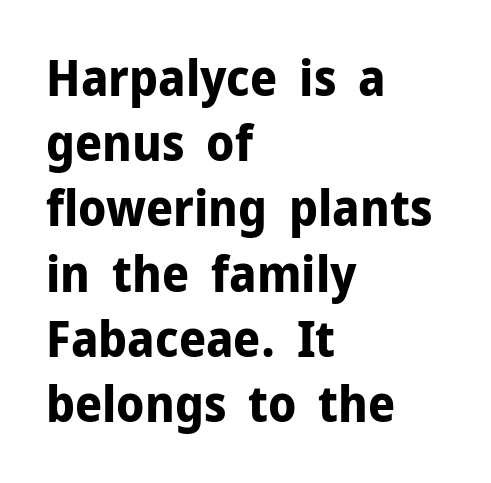
The block of text has a typical density, with ordinary space between rows. The glyphs are unaccompanied by any horizontal stroke below them. If you drew a ruler down the left edge, every line would touch it. Does the weight exceed regular? Yes, all the way to bold. Proportional: the letters do not fall into vertical columns.
